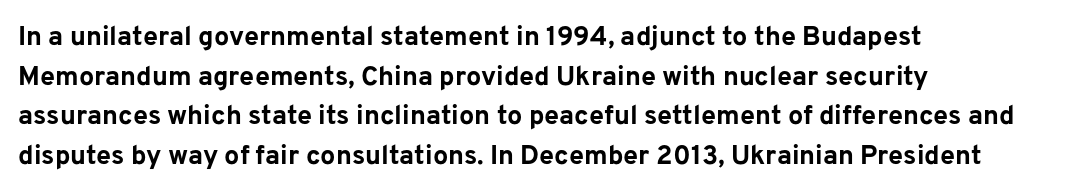
Q: Is the text bold? A: Yes.
Q: Is the text italic (slanted)? A: No, it is upright.
Q: Is the text underlined? A: No.
Q: How is the paragraph aligned? A: Left-aligned.
Q: Is the spacing between letters normal or unusually wide? A: Normal.
Q: Is the spacing between lines tight, normal or loose? A: Normal.
